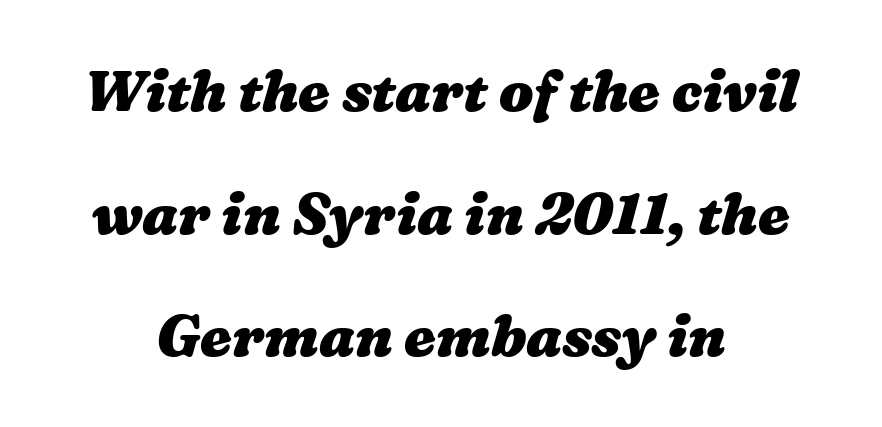
{"bold": "yes", "weight": "heavy", "width": "wide", "stroke_contrast": "medium", "x_height": "medium", "monospaced": "no", "underline": "no", "align": "center", "line_spacing": "loose", "line_spacing_ratio": 2.15, "letter_spacing": "normal", "letter_spacing_em": 0.0, "glyph_px": 57}
